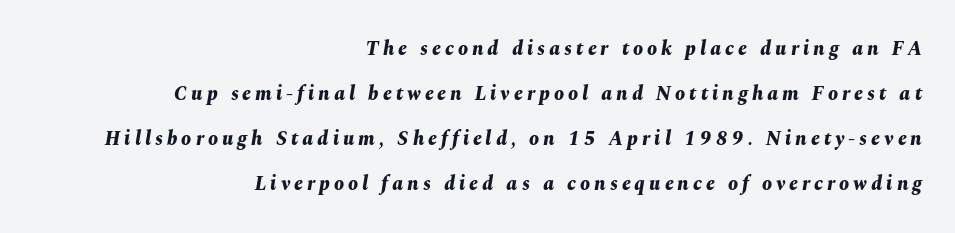
The image shows 20 px bold type, italic (leaning right); set right-aligned, loose line spacing (2.25x), unusually wide letter spacing (+0.2 em), not underlined.
